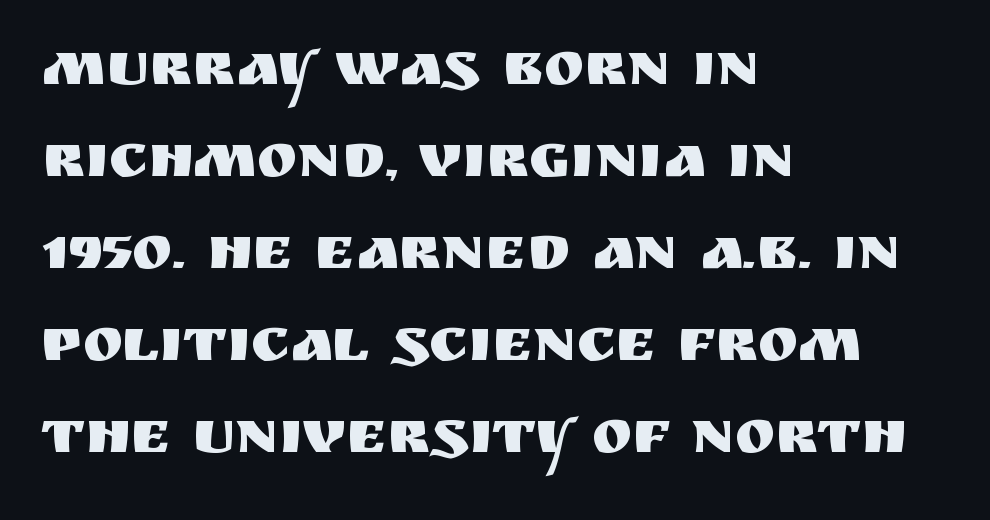
The image shows 61 px sans-serif type, upright; set left-aligned, normal line spacing (1.51x), normal letter spacing, not underlined; medium stroke contrast and a large x-height.
